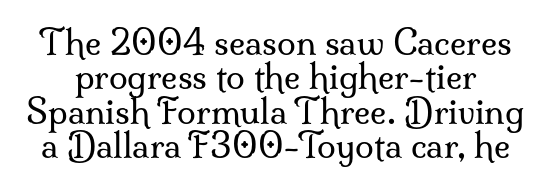
Q: Is the text bold? A: No.
Q: Is the text italic (slanted)? A: No, it is upright.
Q: Is the typeface a serif or a sans-serif typeface? A: Serif.
Q: Is the text underlined? A: No.
Q: Is the spacing between letters normal or unusually wide? A: Normal.
Q: Is the spacing between lines tight, normal or loose? A: Tight.
Q: Width (condensed, normal, or wide)? A: Normal.
Q: Stroke contrast? A: Medium.
Q: x-height? A: Small.
Q: Monospaced? A: No.
